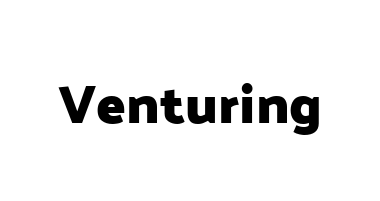
Grotesque or geometric, the face here clearly has no serifs. Observe the ordinary spacing: letters are neighbours, not strangers. Does the lettering tilt? It doesn't — this is upright. A dark, heavy texture on the line: the type is bold. Here the designer chose a conventional face with non-uniform glyph widths.
